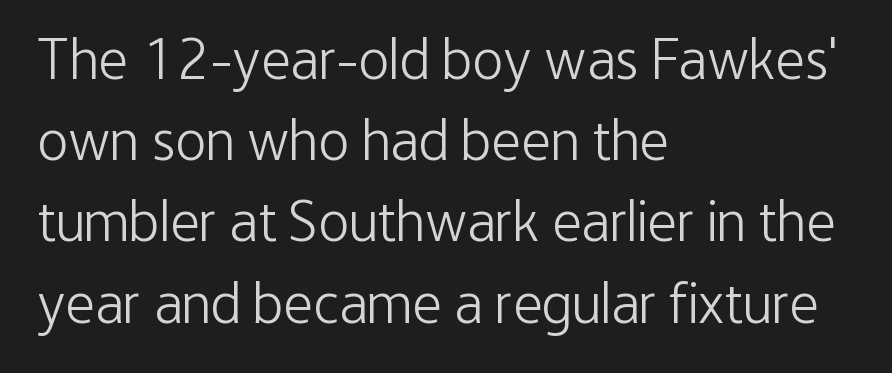
{"serif": "no", "italic": "no", "bold": "no", "weight": "light", "width": "condensed", "stroke_contrast": "low", "x_height": "medium", "monospaced": "no", "underline": "no", "align": "left", "line_spacing": "normal", "line_spacing_ratio": 1.4, "letter_spacing": "normal", "letter_spacing_em": 0.0, "glyph_px": 58}
